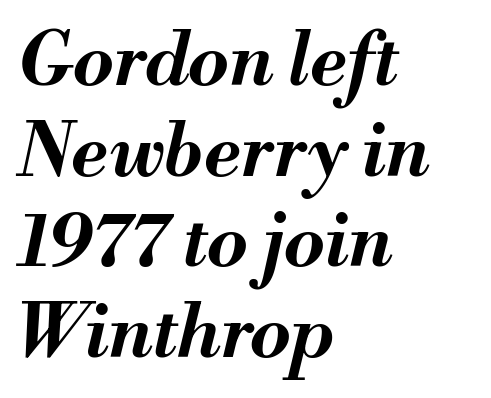
{"italic": "yes", "lean": "right", "slant_degrees": 13, "bold": "yes", "weight": "bold", "width": "normal", "stroke_contrast": "medium", "x_height": "small", "monospaced": "no", "underline": "no", "align": "left", "line_spacing_ratio": 1.24, "letter_spacing": "normal", "letter_spacing_em": 0.0, "glyph_px": 73}
